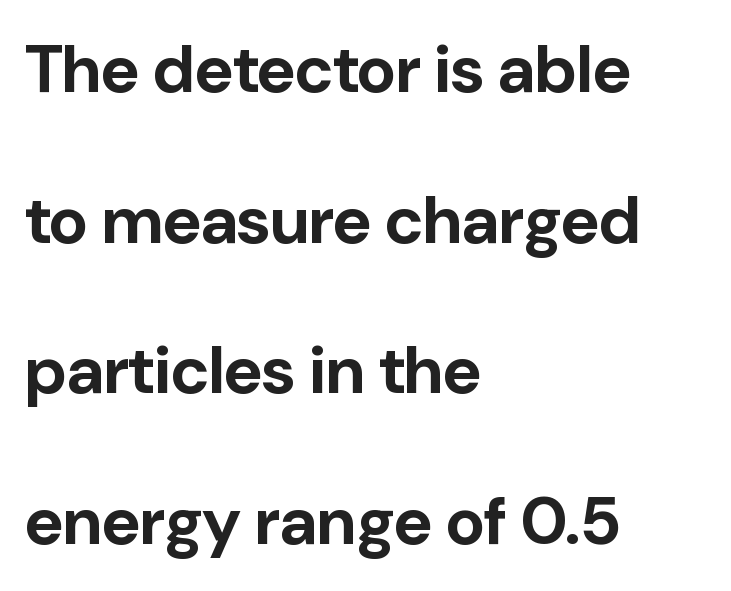
Q: Is the text bold? A: Yes.
Q: Is the text italic (slanted)? A: No, it is upright.
Q: Is the typeface a serif or a sans-serif typeface? A: Sans-serif.
Q: Is the text underlined? A: No.
Q: How is the paragraph aligned? A: Left-aligned.
Q: Is the spacing between letters normal or unusually wide? A: Normal.
Q: Is the spacing between lines tight, normal or loose? A: Loose.
Q: Width (condensed, normal, or wide)? A: Normal.
Q: Stroke contrast? A: Low.
Q: x-height? A: Medium.
Q: Monospaced? A: No.
